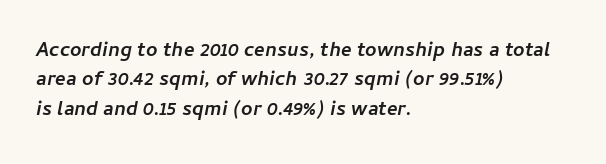
The image shows 20 px bold type, italic (leaning right); set left-aligned, normal line spacing (1.47x), normal letter spacing, not underlined.
